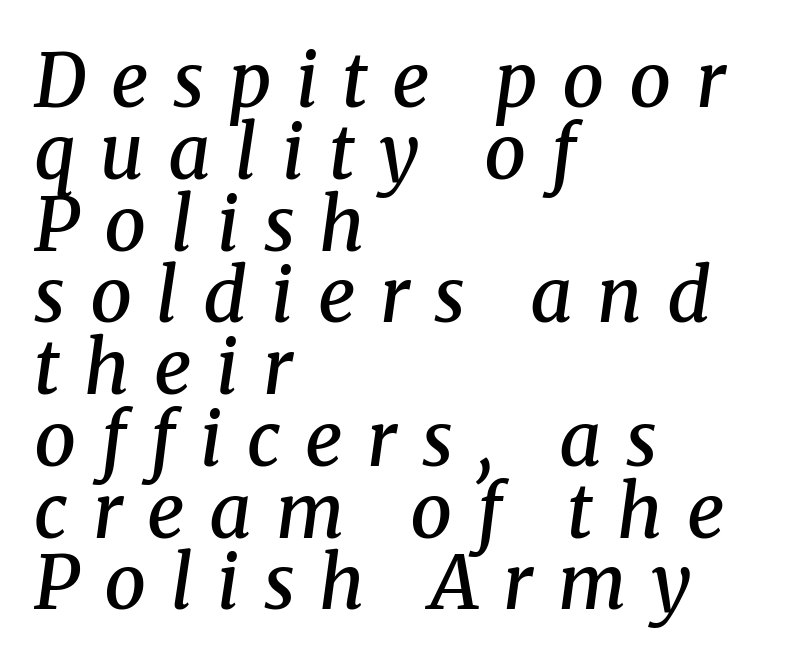
Q: Is the text bold? A: Semi-bold.
Q: Is the text italic (slanted)? A: Yes, it leans right by about 8 degrees.
Q: Is the typeface a serif or a sans-serif typeface? A: Serif.
Q: Is the text underlined? A: No.
Q: How is the paragraph aligned? A: Left-aligned.
Q: Is the spacing between letters normal or unusually wide? A: Unusually wide.
Q: Is the spacing between lines tight, normal or loose? A: Tight.
Q: Width (condensed, normal, or wide)? A: Normal.
Q: Stroke contrast? A: Medium.
Q: x-height? A: Medium.
Q: Monospaced? A: No.
